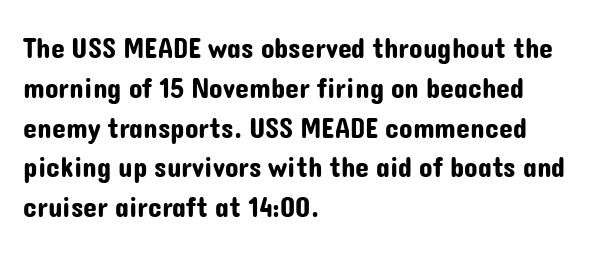
Q: Is the text italic (slanted)? A: No, it is upright.
Q: Is the typeface a serif or a sans-serif typeface? A: Sans-serif.
Q: Is the text underlined? A: No.
Q: How is the paragraph aligned? A: Left-aligned.
Q: Is the spacing between letters normal or unusually wide? A: Normal.
Q: Is the spacing between lines tight, normal or loose? A: Normal.
Q: Width (condensed, normal, or wide)? A: Normal.
Q: Stroke contrast? A: Low.
Q: x-height? A: Medium.
Q: Monospaced? A: No.
